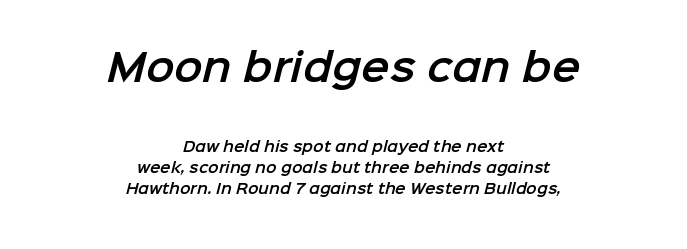
{"serif": "no", "width": "normal", "stroke_contrast": "low", "x_height": "medium", "monospaced": "no", "underline": "no", "align": "center", "line_spacing": "normal", "line_spacing_ratio": 1.53, "letter_spacing": "normal", "letter_spacing_em": 0.0, "larger_block": "first", "size_ratio": 2.71, "glyph_px": 38}
